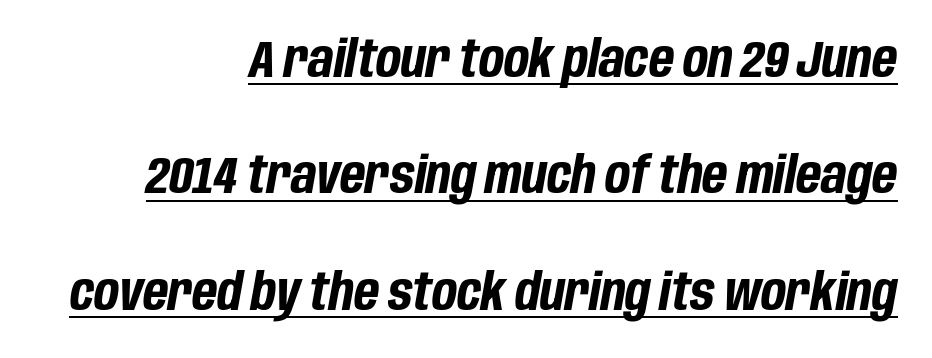
Q: Is the text bold? A: Yes.
Q: Is the text italic (slanted)? A: Yes, it leans right by about 10 degrees.
Q: Is the text underlined? A: Yes.
Q: How is the paragraph aligned? A: Right-aligned.
Q: Is the spacing between letters normal or unusually wide? A: Normal.
Q: Is the spacing between lines tight, normal or loose? A: Loose.
Q: Width (condensed, normal, or wide)? A: Condensed.
Q: Stroke contrast? A: Low.
Q: x-height? A: Large.
Q: Monospaced? A: No.
